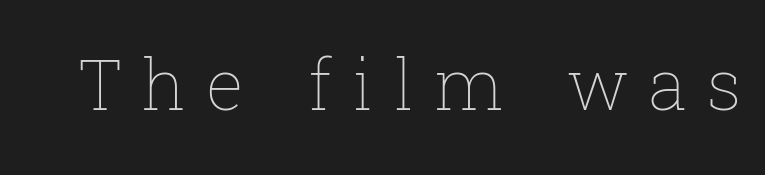
The image shows 71 px thin type, upright; set unusually wide letter spacing (+0.28 em), not underlined; low stroke contrast and a medium x-height.
